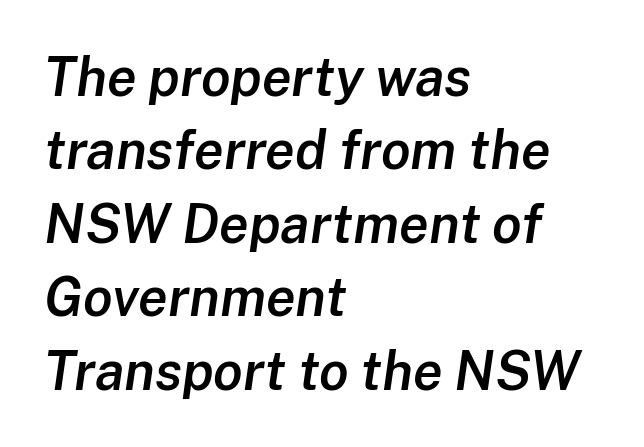
The image shows 54 px semibold type, italic (leaning right); set left-aligned, normal line spacing (1.36x), normal letter spacing, not underlined; low stroke contrast and a medium x-height.
